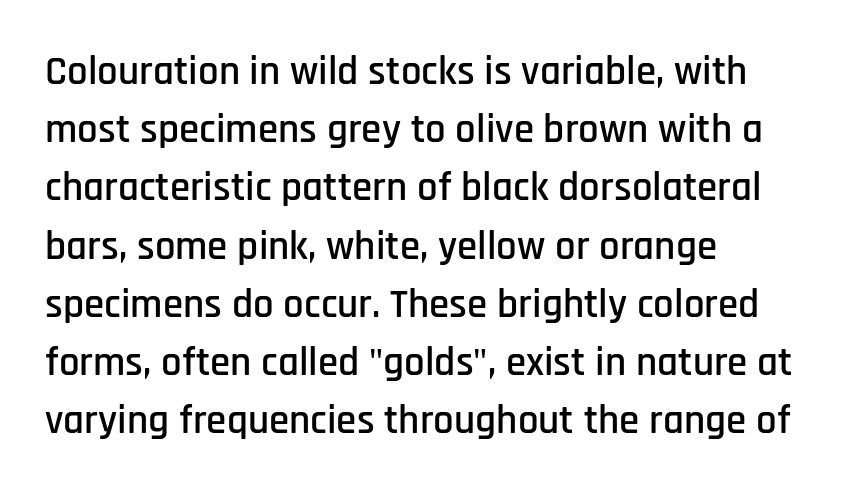
Q: Is the text italic (slanted)? A: No, it is upright.
Q: Is the typeface a serif or a sans-serif typeface? A: Sans-serif.
Q: Is the text underlined? A: No.
Q: How is the paragraph aligned? A: Left-aligned.
Q: Is the spacing between letters normal or unusually wide? A: Normal.
Q: Is the spacing between lines tight, normal or loose? A: Normal.
Q: Width (condensed, normal, or wide)? A: Condensed.
Q: Stroke contrast? A: Low.
Q: x-height? A: Large.
Q: Monospaced? A: No.
